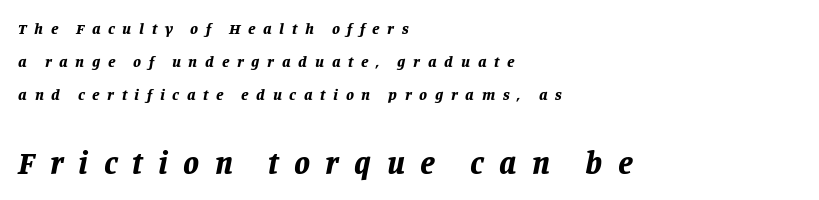
The font is running at its bold setting. Casual observation: everything's shoved over to the left. The vertical gap from one line to the next is large. Note the varied advance widths — an 'i' is clearly narrower than an 'm'.
